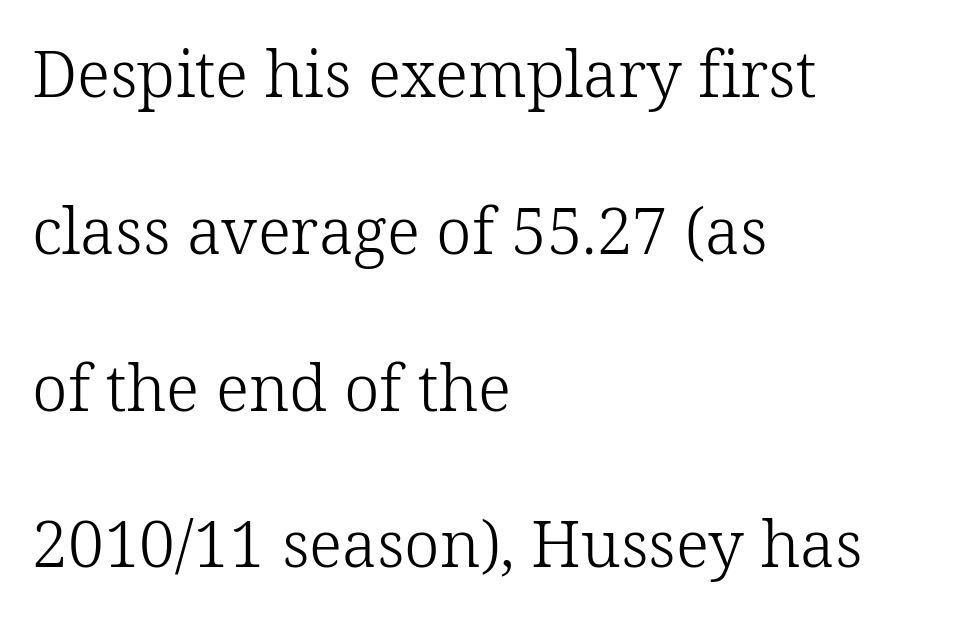
The image shows 64 px light serif type, upright; set left-aligned, loose line spacing (2.45x), normal letter spacing, not underlined; low stroke contrast and a medium x-height.
